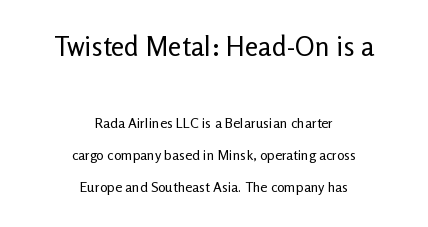
Q: Is the text bold? A: No.
Q: Is the text italic (slanted)? A: No, it is upright.
Q: Is the text underlined? A: No.
Q: How is the paragraph aligned? A: Centered.
Q: Is the spacing between letters normal or unusually wide? A: Normal.
Q: Is the spacing between lines tight, normal or loose? A: Loose.
Q: Which block of text is set in a larger size, the first (top) or the second (bottom)? A: The first (top) one.
